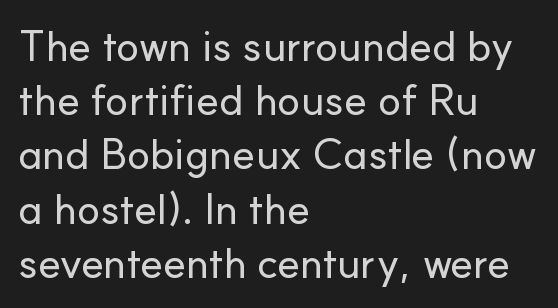
The image shows 43 px sans-serif type, upright; set left-aligned, normal line spacing (1.26x), normal letter spacing, not underlined; low stroke contrast and a small x-height.
